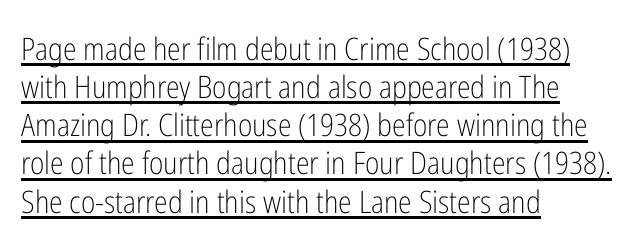
No extra ink here — the face is not bold. The face used here is proportionally spaced, like ordinary book or web type. Posture: straight, roman, zero tilt. Nope, no serifs anywhere on these letters. Casual observation: everything's shoved over to the left. There is no visible air inserted between adjacent glyphs.
